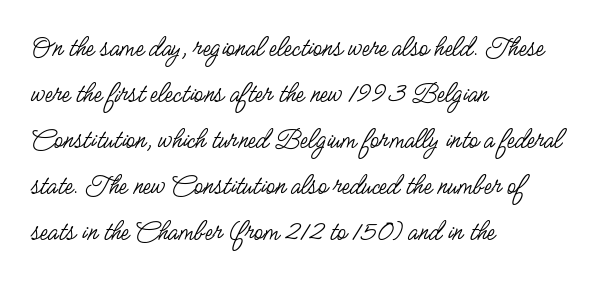
Students, note that the glyphs here touch the page at normal intervals. Vertical stems look standard width or narrower in stroke. Descenders are the only things crossing below the line. The rendering uses natural spacing where letterforms have individual widths. Unlike a traditional serif, this face leaves its strokes unadorned.
